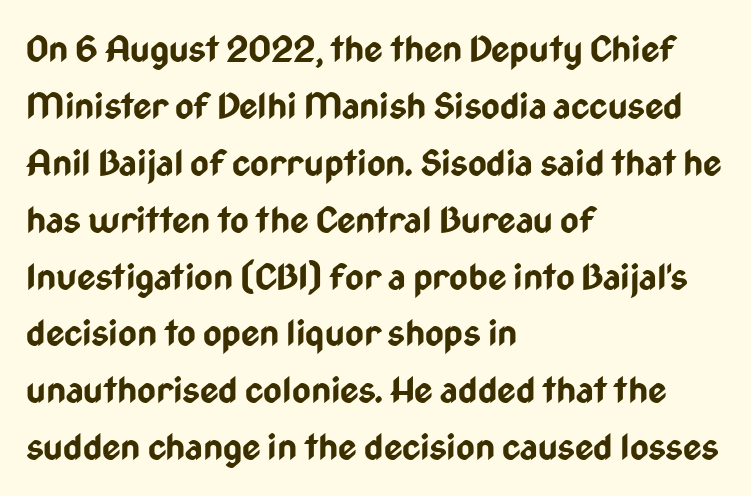
{"serif": "no", "italic": "no", "bold": "yes", "weight": "bold", "width": "condensed", "stroke_contrast": "low", "x_height": "medium", "monospaced": "no", "underline": "no", "align": "left", "line_spacing": "normal", "line_spacing_ratio": 1.58, "letter_spacing": "normal", "letter_spacing_em": 0.0, "glyph_px": 36}
